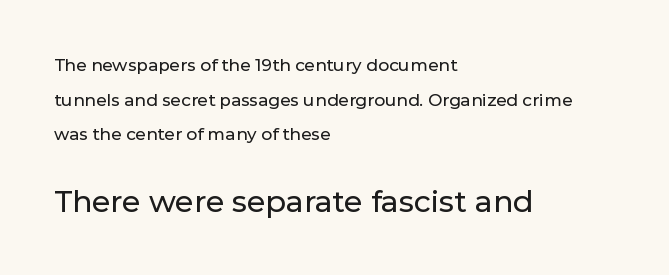
Q: Is the text italic (slanted)? A: No, it is upright.
Q: Is the typeface a serif or a sans-serif typeface? A: Sans-serif.
Q: Is the text underlined? A: No.
Q: How is the paragraph aligned? A: Left-aligned.
Q: Is the spacing between letters normal or unusually wide? A: Normal.
Q: Is the spacing between lines tight, normal or loose? A: Loose.
Q: Which block of text is set in a larger size, the first (top) or the second (bottom)? A: The second (bottom) one.
Q: Width (condensed, normal, or wide)? A: Normal.
Q: Stroke contrast? A: Low.
Q: x-height? A: Medium.
Q: Monospaced? A: No.
